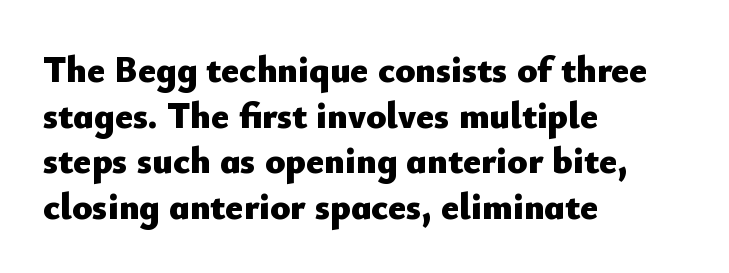
Check where the strokes stop: nothing finishes them off — pure sans. The specimen omits any rule beneath the text block's lines. This is heavy type, rendered in bold. Does extra space separate the letters? No, they use regular spacing.
